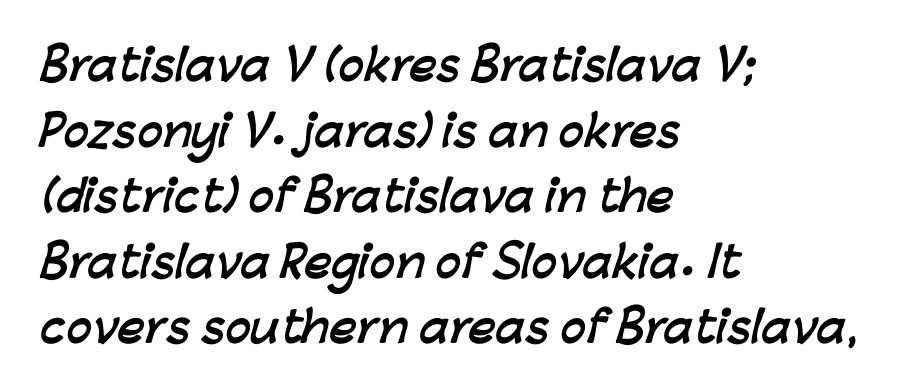
The image shows 42 px semibold sans-serif type; set left-aligned, normal line spacing (1.56x), normal letter spacing, not underlined; low stroke contrast and a medium x-height.
